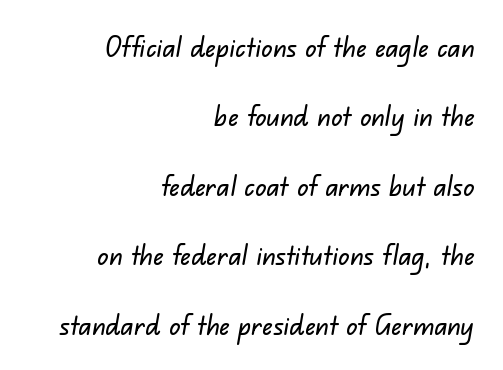
The image shows 28 px sans-serif type; set right-aligned, loose line spacing (2.48x), normal letter spacing, not underlined; low stroke contrast and a small x-height.
